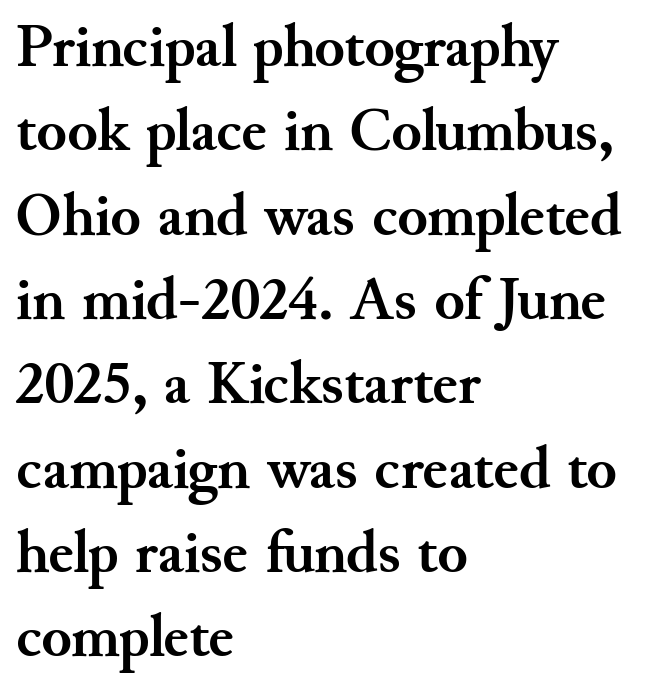
Q: Is the text bold? A: Yes.
Q: Is the text italic (slanted)? A: No, it is upright.
Q: Is the typeface a serif or a sans-serif typeface? A: Serif.
Q: Is the text underlined? A: No.
Q: How is the paragraph aligned? A: Left-aligned.
Q: Is the spacing between letters normal or unusually wide? A: Normal.
Q: Is the spacing between lines tight, normal or loose? A: Normal.
Q: Width (condensed, normal, or wide)? A: Normal.
Q: Stroke contrast? A: Medium.
Q: x-height? A: Small.
Q: Monospaced? A: No.
